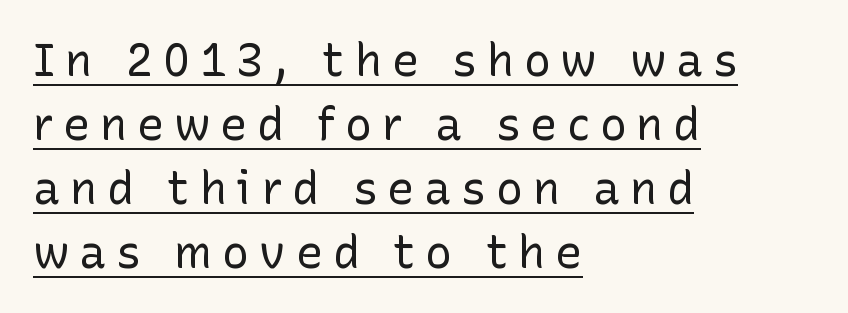
{"serif": "no", "italic": "no", "bold": "no", "weight": "regular", "width": "normal", "stroke_contrast": "low", "x_height": "medium", "monospaced": "no", "underline": "yes", "align": "left", "line_spacing": "normal", "line_spacing_ratio": 1.42, "letter_spacing": "wide", "letter_spacing_em": 0.22, "glyph_px": 45}
